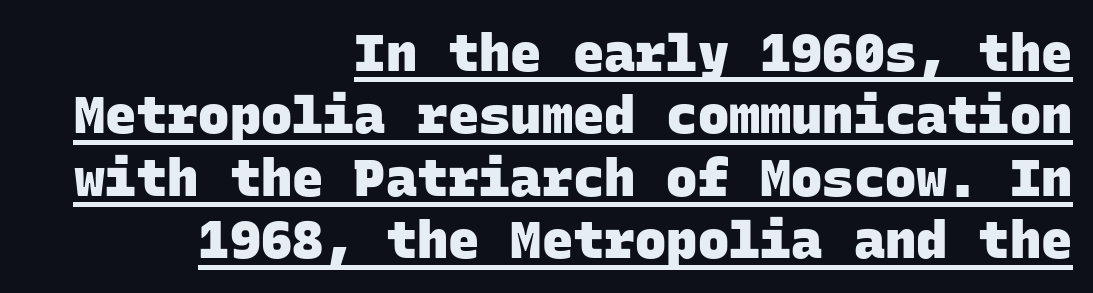
Look at the bottom of the vertical strokes: they stop flat, with no serifs. Standard letterfit; no display-style spreading of the glyphs. Each letter, wide or thin by design, is forced into the same width here. Compared with undecorated copy, this sample adds a rule below the words. Stroke thickness is high; the sample reads as a true bold. Right-aligned paragraph, ragged on the left.
